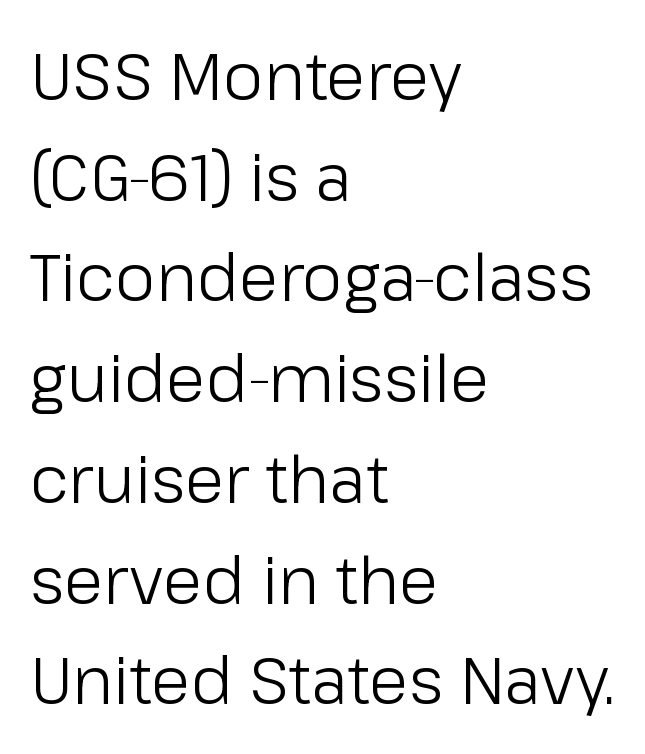
Q: Is the text bold? A: No.
Q: Is the text italic (slanted)? A: No, it is upright.
Q: Is the typeface a serif or a sans-serif typeface? A: Sans-serif.
Q: Is the text underlined? A: No.
Q: How is the paragraph aligned? A: Left-aligned.
Q: Is the spacing between letters normal or unusually wide? A: Normal.
Q: Is the spacing between lines tight, normal or loose? A: Normal.
Q: Width (condensed, normal, or wide)? A: Normal.
Q: Stroke contrast? A: Low.
Q: x-height? A: Medium.
Q: Monospaced? A: No.
